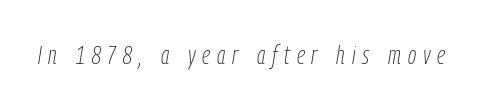
The rendering inserts visible extra space after every character. Italic: yes, the glyphs are oblique. The typeface has the unassuming heft of standard copy or less. Check the space under the baseline: it is left empty.
